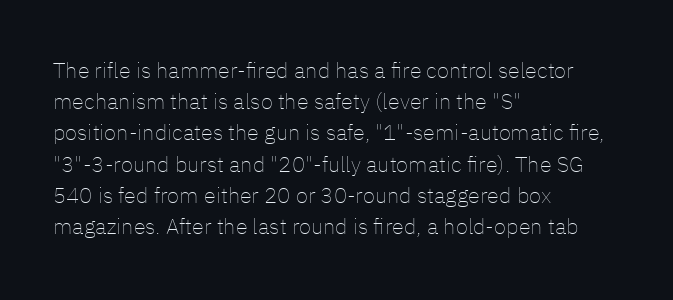
Q: Is the text bold? A: No.
Q: Is the text italic (slanted)? A: No, it is upright.
Q: Is the text underlined? A: No.
Q: How is the paragraph aligned? A: Left-aligned.
Q: Is the spacing between letters normal or unusually wide? A: Normal.
Q: Is the spacing between lines tight, normal or loose? A: Normal.
